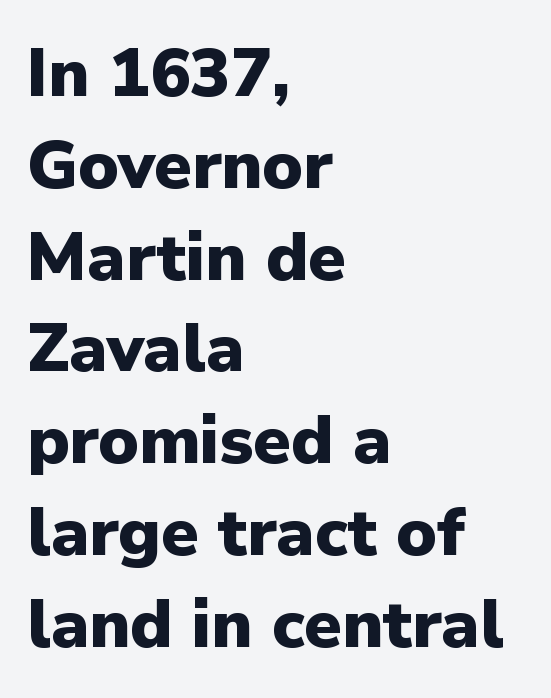
Chunky letters — that's bold for sure. In terms of leading, this rendering sits right in the middle. Characters follow at the spacing the type designer built in. Each letter keeps its own natural width here, so spacing adapts to shape. You can tell it's not italic because the verticals are truly vertical. Alignment: flush left.
